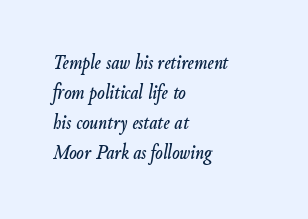
The image shows 22 px text type, italic (leaning right); set left-aligned, normal line spacing (1.36x), normal letter spacing, not underlined.
